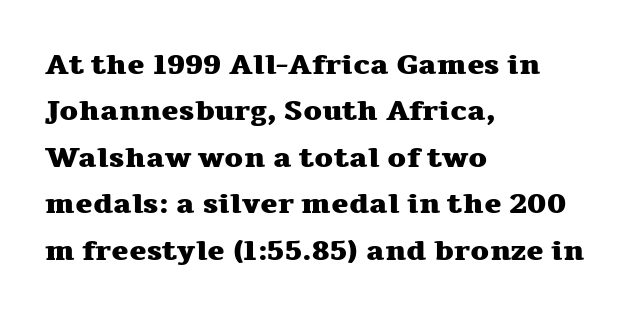
{"serif": "yes", "italic": "no", "bold": "yes", "weight": "heavy", "width": "wide", "stroke_contrast": "medium", "x_height": "medium", "monospaced": "no", "underline": "no", "align": "left", "line_spacing": "normal", "line_spacing_ratio": 1.6, "letter_spacing": "normal", "letter_spacing_em": 0.0, "glyph_px": 29}
